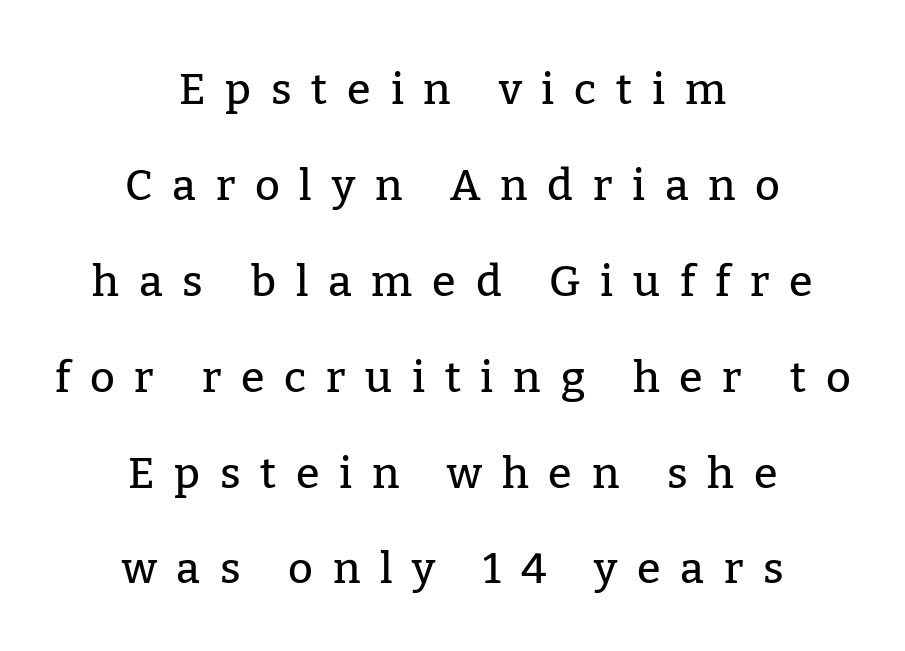
{"serif": "yes", "italic": "no", "width": "normal", "stroke_contrast": "low", "x_height": "medium", "monospaced": "no", "underline": "no", "align": "center", "line_spacing": "loose", "line_spacing_ratio": 2.23, "letter_spacing": "wide", "letter_spacing_em": 0.46, "glyph_px": 43}
